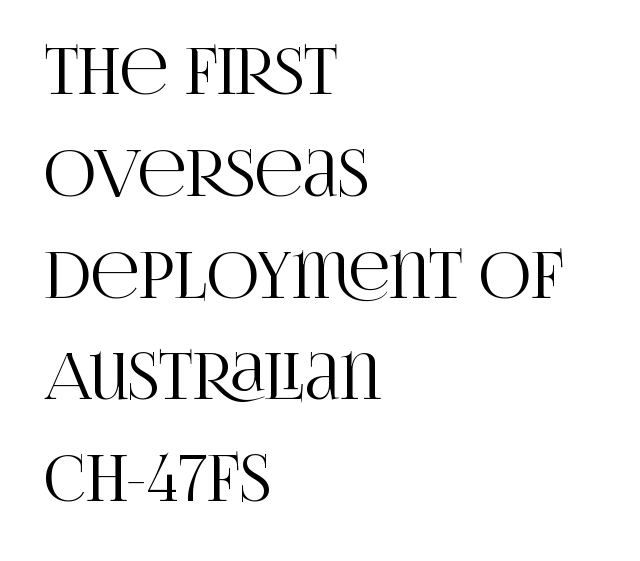
{"serif": "yes", "italic": "no", "width": "condensed", "stroke_contrast": "high", "x_height": "large", "monospaced": "no", "underline": "no", "align": "left", "line_spacing": "normal", "line_spacing_ratio": 1.59, "letter_spacing": "normal", "letter_spacing_em": 0.0, "glyph_px": 64}
